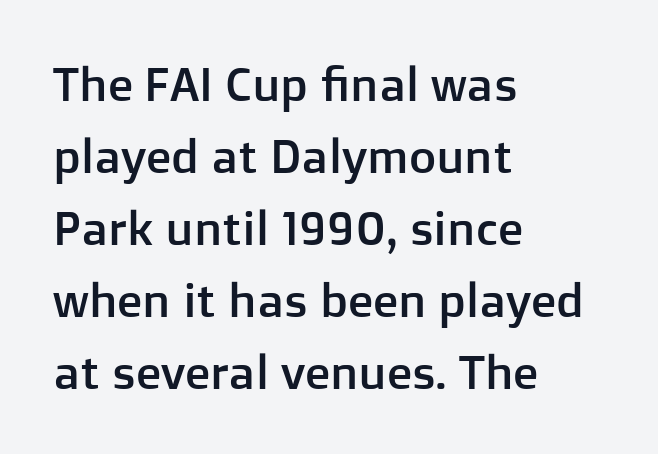
Q: Is the text italic (slanted)? A: No, it is upright.
Q: Is the typeface a serif or a sans-serif typeface? A: Sans-serif.
Q: Is the text underlined? A: No.
Q: How is the paragraph aligned? A: Left-aligned.
Q: Is the spacing between letters normal or unusually wide? A: Normal.
Q: Is the spacing between lines tight, normal or loose? A: Normal.
Q: Width (condensed, normal, or wide)? A: Normal.
Q: Stroke contrast? A: Low.
Q: x-height? A: Medium.
Q: Monospaced? A: No.
